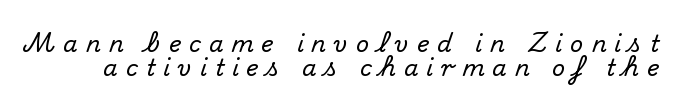
The image shows 23 px text type; set tight line spacing (1.05x), unusually wide letter spacing (+0.35 em), not underlined.
